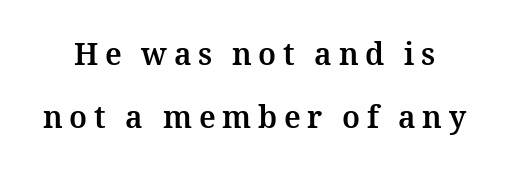
The image shows 30 px bold type, upright; set loose line spacing (2.11x), unusually wide letter spacing (+0.22 em), not underlined; medium stroke contrast and a medium x-height.
